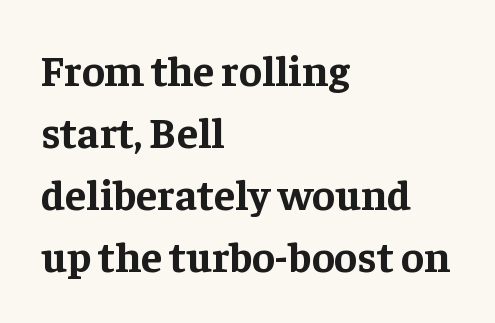
The image shows 43 px bold serif type, upright; set left-aligned, normal line spacing (1.44x), normal letter spacing, not underlined; low stroke contrast and a medium x-height.
